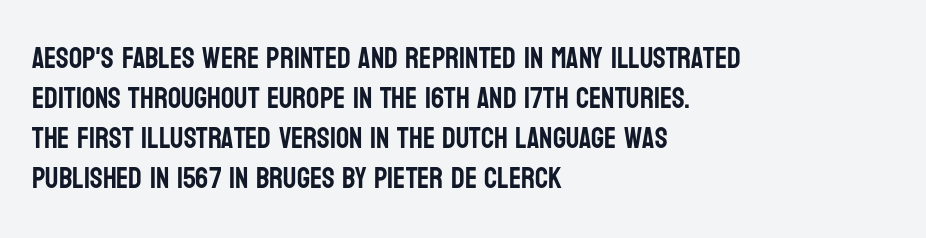
{"serif": "no", "italic": "no", "width": "condensed", "stroke_contrast": "low", "x_height": "large", "monospaced": "no", "underline": "no", "align": "left", "line_spacing": "normal", "line_spacing_ratio": 1.38, "letter_spacing": "normal", "letter_spacing_em": 0.0, "glyph_px": 29}
